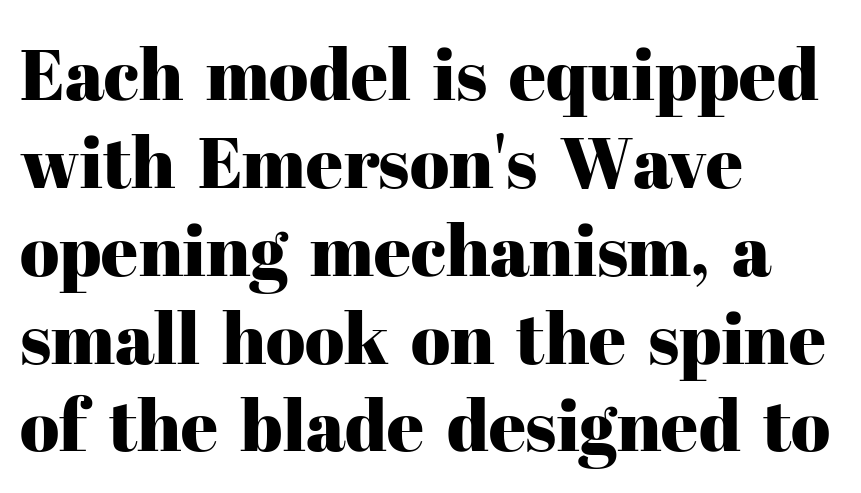
{"serif": "yes", "italic": "no", "width": "normal", "stroke_contrast": "high", "x_height": "medium", "monospaced": "no", "underline": "no", "align": "left", "line_spacing_ratio": 1.22, "letter_spacing": "normal", "letter_spacing_em": 0.0, "glyph_px": 72}
